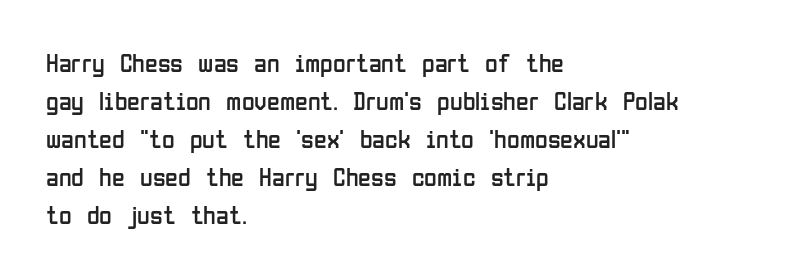
Visually the block forms a straight wall on the left and a jagged coastline on the right. Caption: standard tracking, unaltered. The type sits square on the baseline with zero lean. Weight: not bold — regular or lighter.
